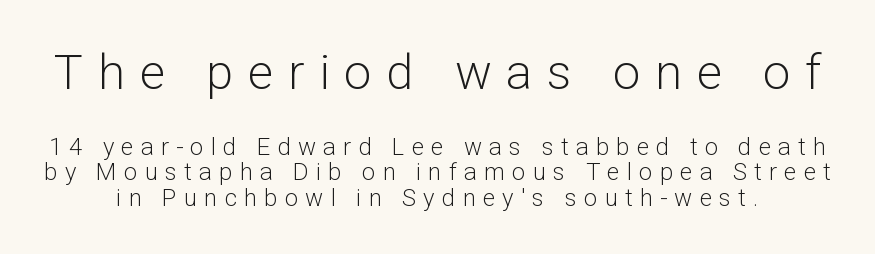
The letters stand upright; this is a roman face. Font category for this specimen: sans-serif. The face used here is rendered with a markedly widened letterfit. Which of the two is more prominent by size? The first, at the top. The font sits on the lighter half of the weight spectrum, regular included. Character widths vary here, with narrow letters taking less room than wide ones.
